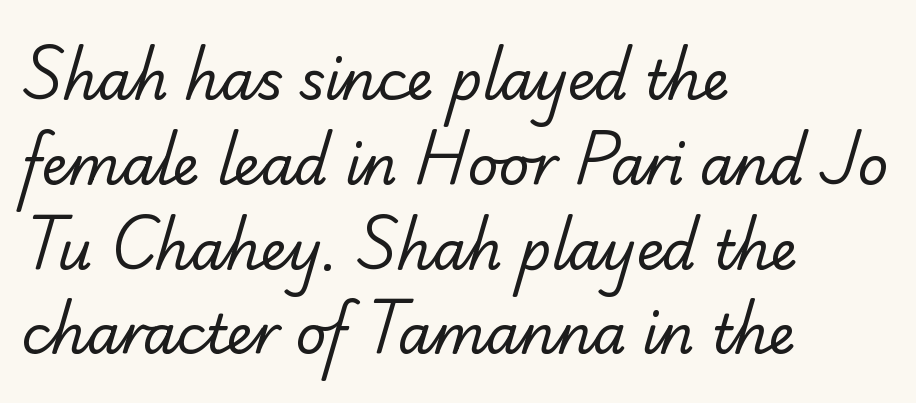
{"serif": "no", "bold": "no", "weight": "regular", "width": "normal", "stroke_contrast": "low", "x_height": "small", "monospaced": "no", "underline": "no", "align": "left", "line_spacing": "normal", "line_spacing_ratio": 1.57, "letter_spacing": "normal", "letter_spacing_em": 0.0, "glyph_px": 54}
